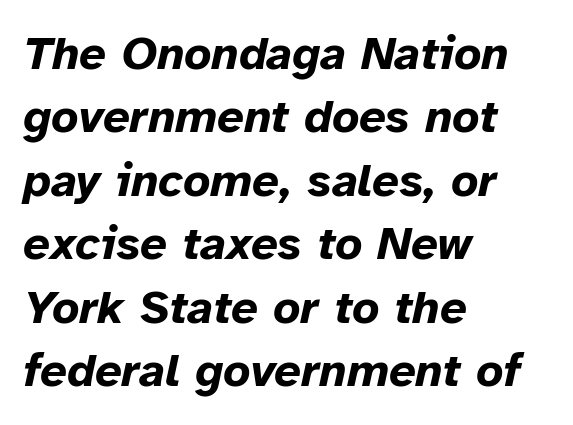
{"italic": "yes", "lean": "right", "slant_degrees": 12, "bold": "yes", "weight": "bold", "width": "normal", "stroke_contrast": "low", "x_height": "medium", "monospaced": "no", "underline": "no", "align": "left", "line_spacing": "normal", "line_spacing_ratio": 1.35, "letter_spacing": "normal", "letter_spacing_em": 0.0, "glyph_px": 47}
